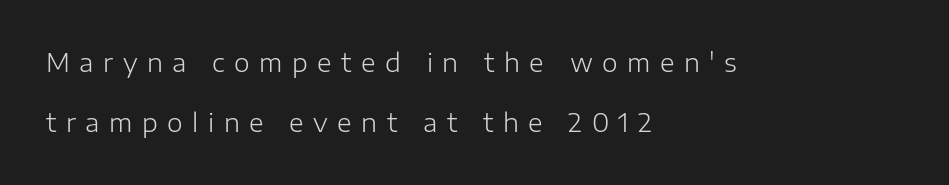
The image shows 25 px text type, upright; set left-aligned, loose line spacing (2.42x), unusually wide letter spacing (+0.38 em), not underlined.
